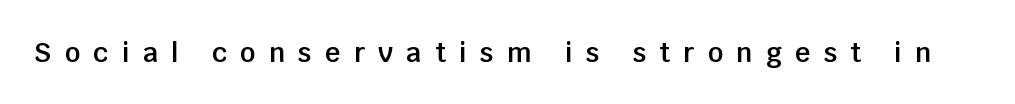
{"italic": "no", "bold": "semi", "underline": "no", "letter_spacing": "wide", "letter_spacing_em": 0.49, "glyph_px": 27}
